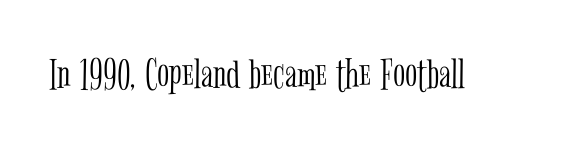
Q: Is the text bold? A: No.
Q: Is the text italic (slanted)? A: No, it is upright.
Q: Is the typeface a serif or a sans-serif typeface? A: Serif.
Q: Is the text underlined? A: No.
Q: Is the spacing between letters normal or unusually wide? A: Normal.
Q: Width (condensed, normal, or wide)? A: Condensed.
Q: Stroke contrast? A: Low.
Q: x-height? A: Medium.
Q: Monospaced? A: No.
